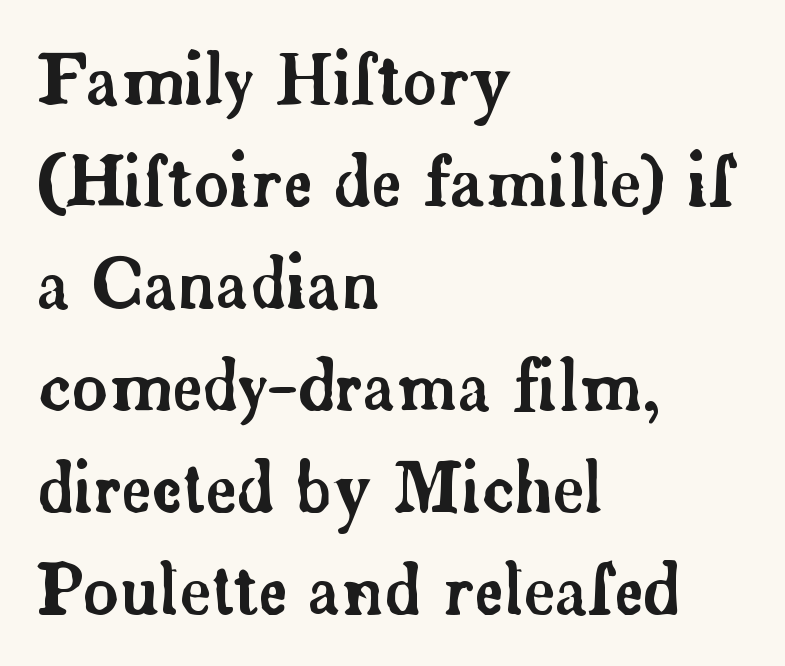
{"serif": "yes", "italic": "no", "width": "normal", "stroke_contrast": "low", "x_height": "small", "monospaced": "no", "underline": "no", "align": "left", "line_spacing": "normal", "line_spacing_ratio": 1.5, "letter_spacing": "normal", "letter_spacing_em": 0.0, "glyph_px": 68}
